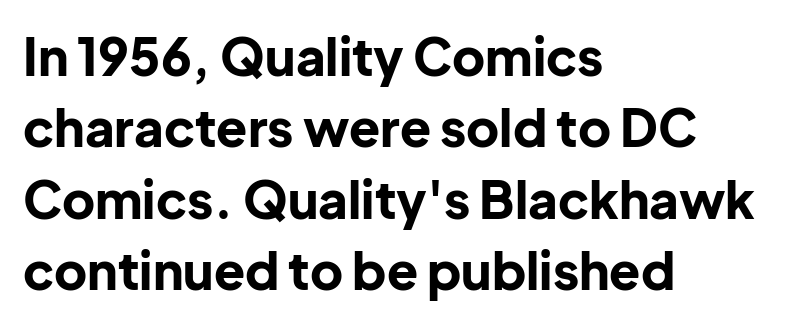
Q: Is the text bold? A: Yes.
Q: Is the text italic (slanted)? A: No, it is upright.
Q: Is the typeface a serif or a sans-serif typeface? A: Sans-serif.
Q: Is the text underlined? A: No.
Q: How is the paragraph aligned? A: Left-aligned.
Q: Is the spacing between letters normal or unusually wide? A: Normal.
Q: Is the spacing between lines tight, normal or loose? A: Normal.
Q: Width (condensed, normal, or wide)? A: Normal.
Q: Stroke contrast? A: Low.
Q: x-height? A: Medium.
Q: Monospaced? A: No.
